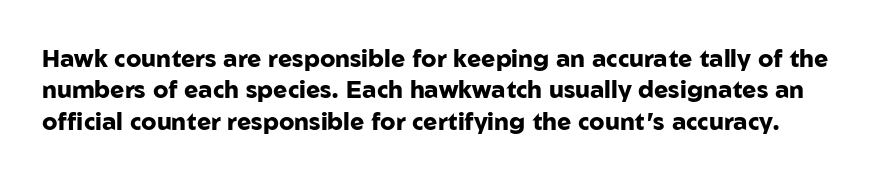
The image shows 24 px bold type, upright; set normal line spacing (1.31x), normal letter spacing, not underlined.
